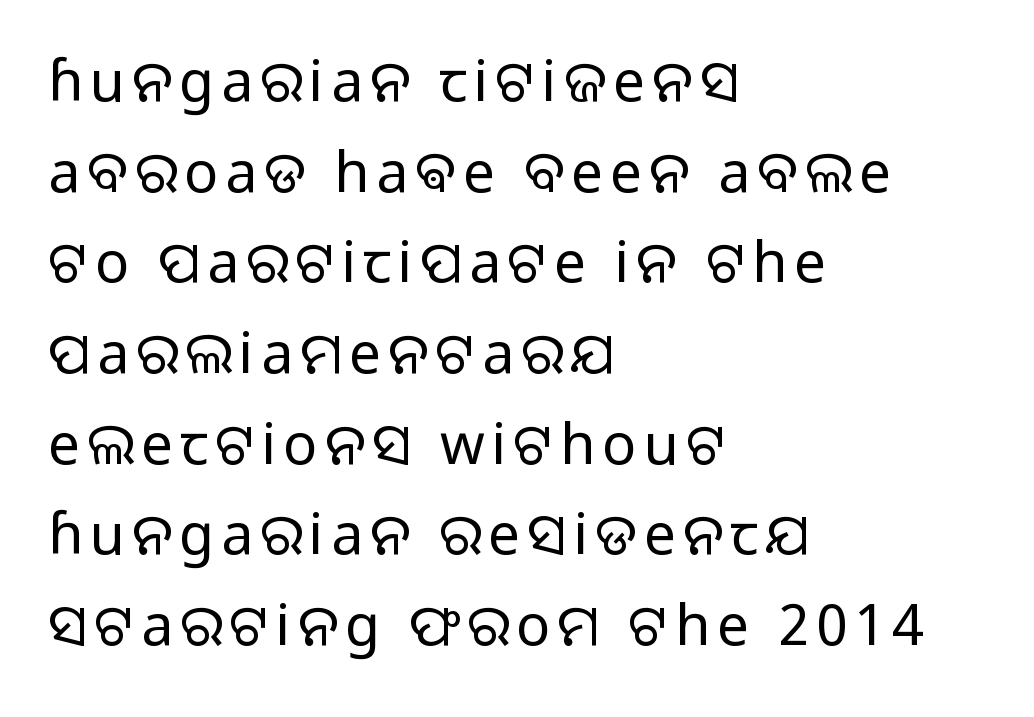
Q: Is the text bold? A: No.
Q: Is the text italic (slanted)? A: No, it is upright.
Q: Is the typeface a serif or a sans-serif typeface? A: Sans-serif.
Q: Is the text underlined? A: No.
Q: How is the paragraph aligned? A: Left-aligned.
Q: Is the spacing between lines tight, normal or loose? A: Normal.
Q: Width (condensed, normal, or wide)? A: Normal.
Q: Stroke contrast? A: Low.
Q: x-height? A: Medium.
Q: Monospaced? A: No.
